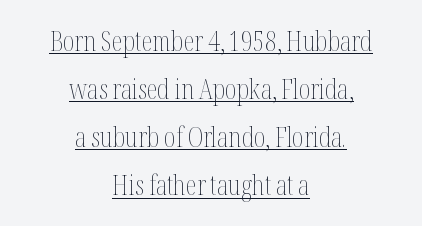
Q: Is the text bold? A: No.
Q: Is the text italic (slanted)? A: No, it is upright.
Q: Is the text underlined? A: Yes.
Q: How is the paragraph aligned? A: Centered.
Q: Is the spacing between letters normal or unusually wide? A: Normal.
Q: Width (condensed, normal, or wide)? A: Condensed.
Q: Stroke contrast? A: Medium.
Q: x-height? A: Medium.
Q: Monospaced? A: No.
